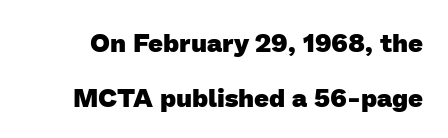
The zone under the glyphs is completely vacant. Notice how thick the strokes are: this is what a full bold looks like. Each word holds together tightly as a unit, with standard inter-letter gaps. The lines are spread far apart with generous leading.
